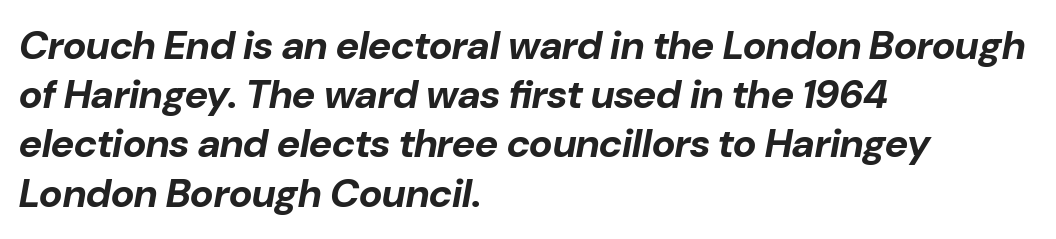
Only glyphs here, with clear space below each row. In terms of posture, this sample is oblique. Inter-character spacing is left at the font's built-in metrics. Teacher's note: observe the even left margin — that is flush-left alignment. The characters look thick and weighty, a clear bold. These lines are rendered in a variable-pitch font.
